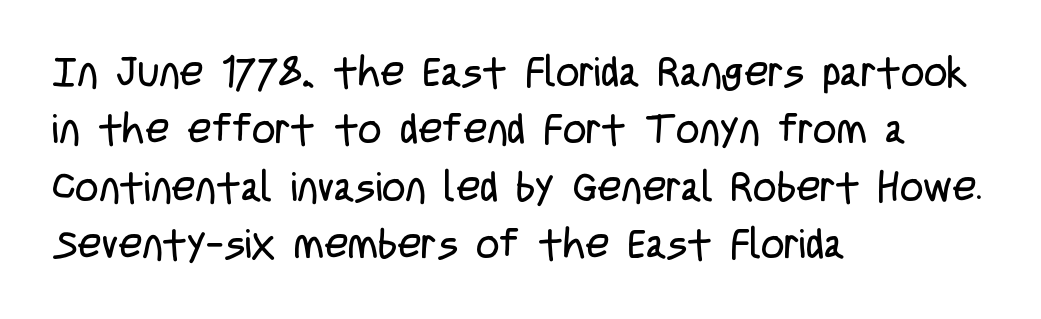
No word sits above an underline. Vertically, the passage feels balanced, rows spaced as you'd expect. The rendering uses natural spacing where letterforms have individual widths. Unlike a traditional serif, this face leaves its strokes unadorned. Tracking value appears to be zero — textbook default spacing.
